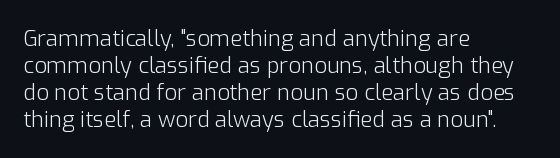
Q: Is the text bold? A: No.
Q: Is the text italic (slanted)? A: No, it is upright.
Q: Is the text underlined? A: No.
Q: How is the paragraph aligned? A: Left-aligned.
Q: Is the spacing between letters normal or unusually wide? A: Normal.
